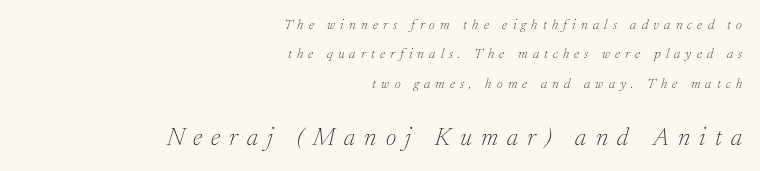
The image shows 25 px text type, italic (leaning right); set right-aligned, loose line spacing (2.1x), unusually wide letter spacing (+0.37 em), not underlined; the second (bottom) block is 1.79x larger.
